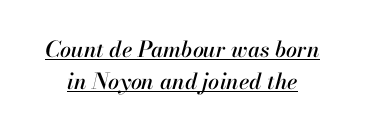
{"italic": "yes", "lean": "right", "slant_degrees": 13, "underline": "yes", "line_spacing": "normal", "line_spacing_ratio": 1.45, "letter_spacing": "normal", "letter_spacing_em": 0.0, "glyph_px": 22}
